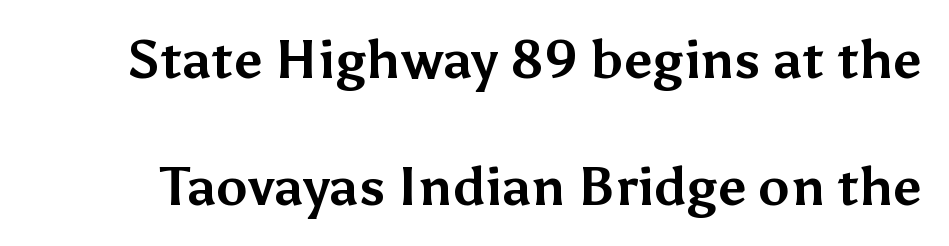
{"serif": "no", "italic": "no", "bold": "yes", "weight": "bold", "width": "normal", "stroke_contrast": "medium", "x_height": "medium", "monospaced": "no", "underline": "no", "line_spacing": "loose", "line_spacing_ratio": 2.39, "letter_spacing": "normal", "letter_spacing_em": 0.0, "glyph_px": 53}
